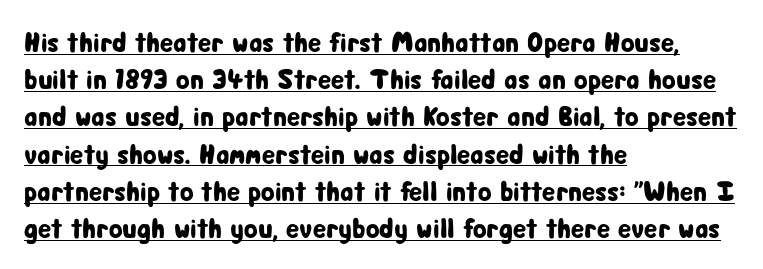
Q: Is the text italic (slanted)? A: No, it is upright.
Q: Is the typeface a serif or a sans-serif typeface? A: Sans-serif.
Q: Is the text underlined? A: Yes.
Q: How is the paragraph aligned? A: Left-aligned.
Q: Is the spacing between letters normal or unusually wide? A: Normal.
Q: Is the spacing between lines tight, normal or loose? A: Normal.
Q: Width (condensed, normal, or wide)? A: Condensed.
Q: Stroke contrast? A: Low.
Q: x-height? A: Medium.
Q: Monospaced? A: No.
